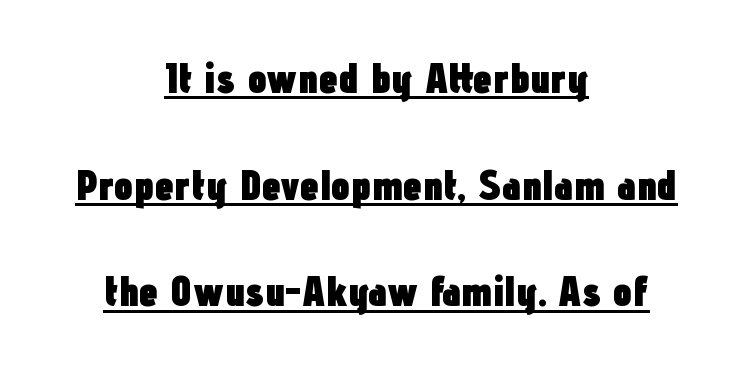
Q: Is the text bold? A: Yes.
Q: Is the text italic (slanted)? A: No, it is upright.
Q: Is the typeface a serif or a sans-serif typeface? A: Sans-serif.
Q: Is the text underlined? A: Yes.
Q: How is the paragraph aligned? A: Centered.
Q: Is the spacing between letters normal or unusually wide? A: Normal.
Q: Is the spacing between lines tight, normal or loose? A: Loose.
Q: Width (condensed, normal, or wide)? A: Condensed.
Q: Stroke contrast? A: Low.
Q: x-height? A: Medium.
Q: Monospaced? A: No.
